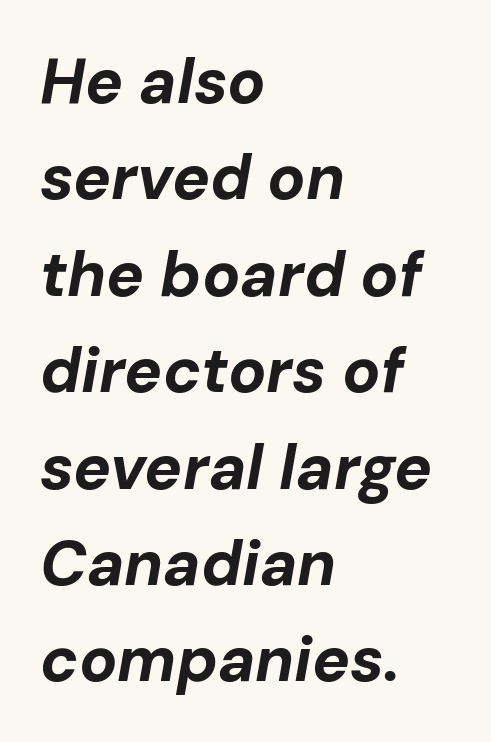
These lines are rendered in a variable-pitch font. Characters follow at the spacing the type designer built in. Regarding leading, the lines here are spaced in the standard way. Just letters on the line, the space beneath them empty. These lines carry a lot of weight — the face is fully bold. The ragged edge is on the right, which tells us the setting is flush left.
